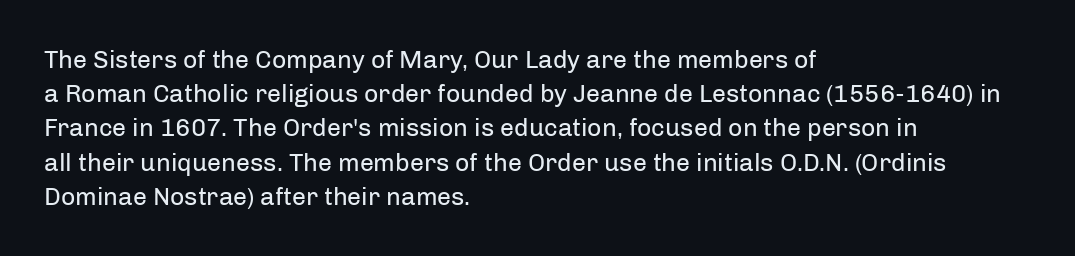
{"italic": "no", "bold": "no", "underline": "no", "align": "left", "line_spacing": "normal", "line_spacing_ratio": 1.37, "letter_spacing": "normal", "letter_spacing_em": 0.0, "glyph_px": 25}
